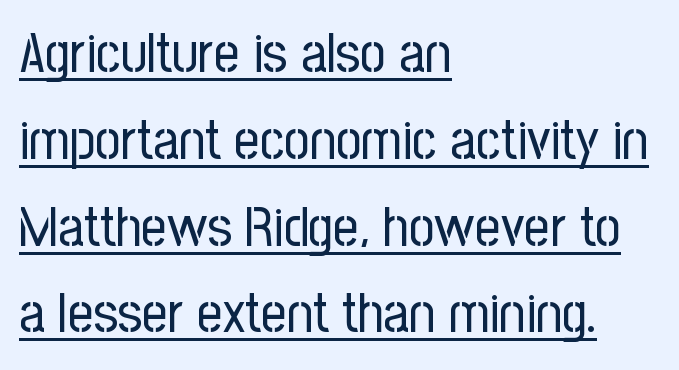
The image shows 56 px regular-weight, condensed sans-serif type, upright; set left-aligned, normal line spacing (1.55x), normal letter spacing, underlined; low stroke contrast and a medium x-height.
